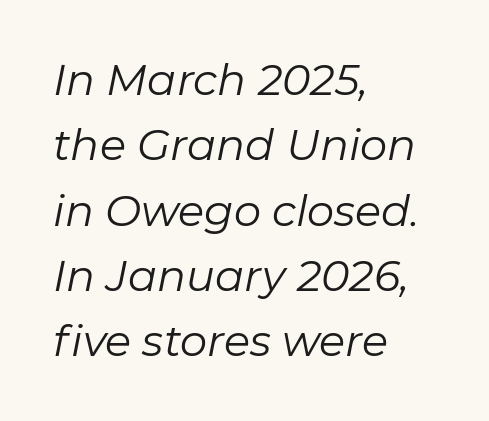
The lines in this sample share a left origin and differ only in where they stop. A typesetter would call this proportional, since set widths differ per character. Standard letterfit; no display-style spreading of the glyphs. These glyphs show unthickened strokes, regular width or finer. The passage shown is not underscored anywhere. Whoever set this chose a conventional vertical rhythm.
